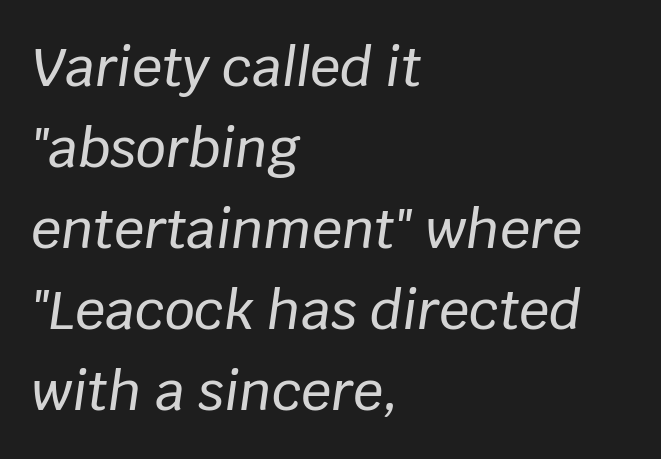
The image shows 53 px text type, italic (leaning right); set left-aligned, normal line spacing (1.53x), normal letter spacing, not underlined; low stroke contrast and a large x-height.
